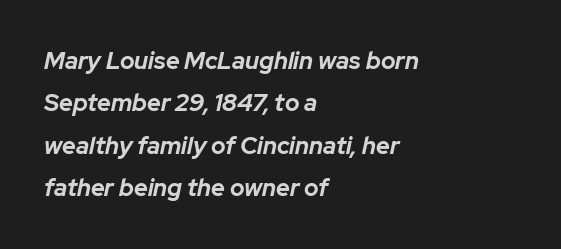
This rendering uses left alignment, leaving the right contour irregular. What weight is shown? A full bold with thick strokes. Notice how the stems are inclined rather than vertical — that's the hallmark of italics. The foot of each line stays bare and open. Nothing unusual about the tracking: characters are spaced as the font intends.
